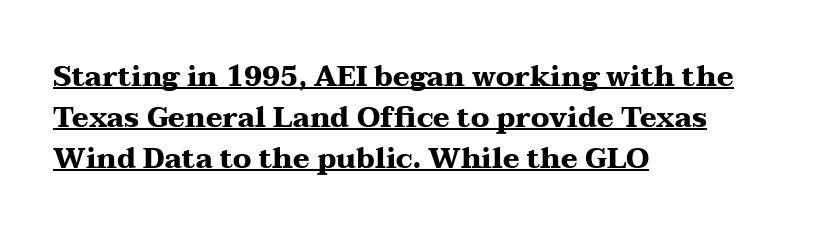
The image shows 28 px heavy, wide serif type, upright; set left-aligned, normal line spacing (1.46x), normal letter spacing, underlined; medium stroke contrast and a medium x-height.
